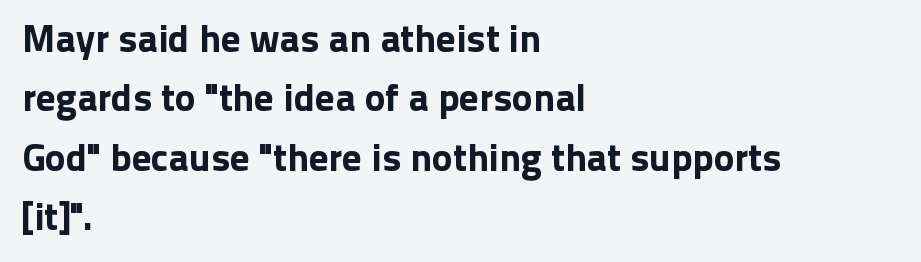
Lines of text with bare space underneath. Leftover space on each line is placed entirely after the last word. Italic? Not at all — the glyphs are vertical. The line-height multiplier appears to be the usual default.
